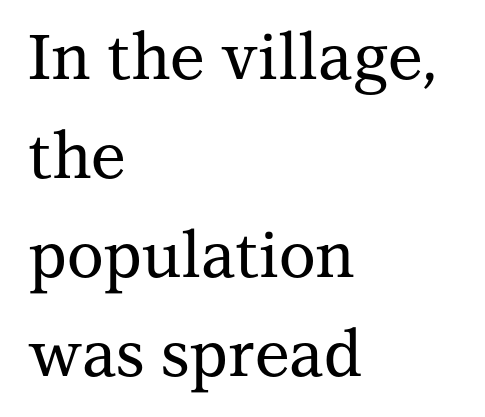
The compositor pushed each line to the left boundary. The strip under each line holds only bare page. Look at the tracking — it's just the regular setting, nothing added. Posture: straight, roman, zero tilt. You could not count columns in this text — the font is proportionally spaced.
